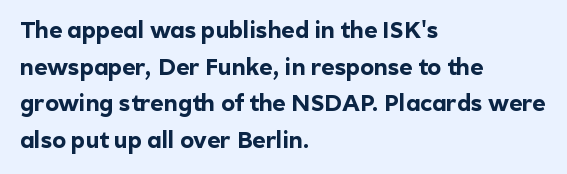
Visually the block forms a straight wall on the left and a jagged coastline on the right. The letters are bold, with thick, heavy strokes. The gap between lines stays unmarked. This sample keeps an unexceptional amount of space between lines. The horizontal fit of the characters is conventional and even. Vertical strokes here are truly vertical.
